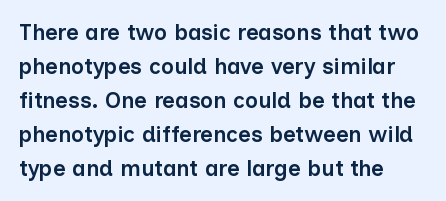
The image shows 22 px text type, upright; set left-aligned, normal line spacing (1.54x), normal letter spacing, not underlined.
